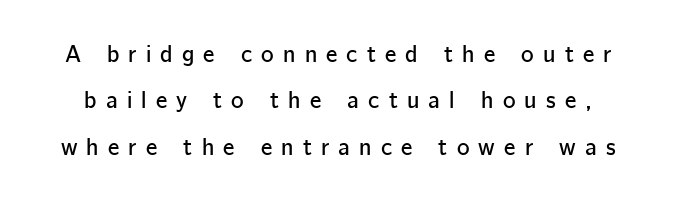
Q: Is the text italic (slanted)? A: No, it is upright.
Q: Is the text underlined? A: No.
Q: Is the spacing between letters normal or unusually wide? A: Unusually wide.
Q: Is the spacing between lines tight, normal or loose? A: Loose.
